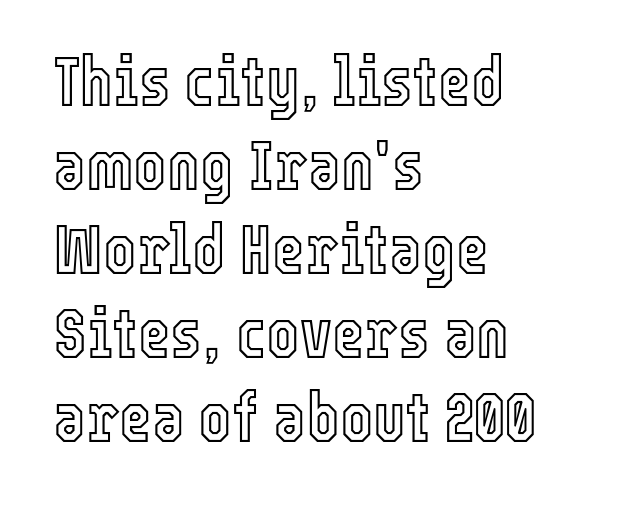
The image shows 70 px condensed type, upright; set left-aligned, line spacing 1.2x, normal letter spacing, not underlined; a medium x-height.
